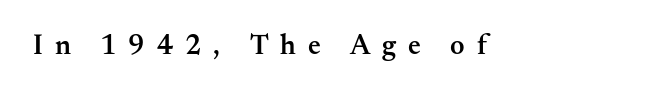
Any mark beneath the type? The region is blank. Little horizontal feet cap the strokes, marking this as serif type. Proportional: the letters do not fall into vertical columns. Where is the straight margin? On the left. This is roman type, the default non-slanted kind.
